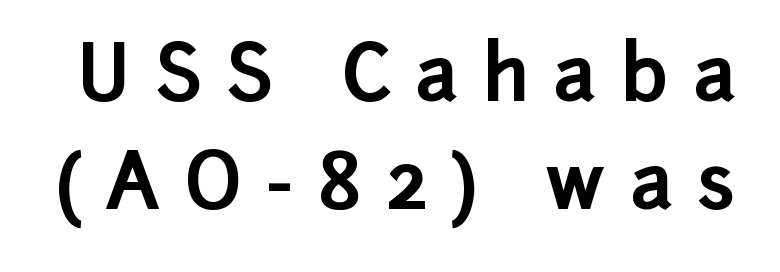
The image shows 76 px bold sans-serif type, upright; set normal line spacing (1.42x), unusually wide letter spacing (+0.32 em), not underlined; low stroke contrast and a medium x-height.
